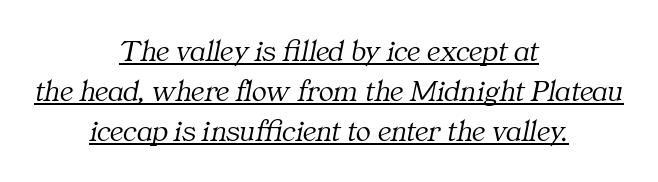
The image shows 31 px light serif type, italic (leaning right); set centered, normal line spacing (1.29x), normal letter spacing, underlined; medium stroke contrast and a medium x-height.
